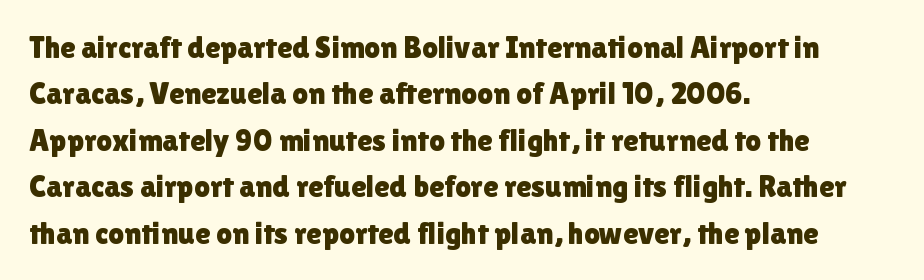
Q: Is the text italic (slanted)? A: No, it is upright.
Q: Is the typeface a serif or a sans-serif typeface? A: Sans-serif.
Q: Is the text underlined? A: No.
Q: How is the paragraph aligned? A: Left-aligned.
Q: Is the spacing between letters normal or unusually wide? A: Normal.
Q: Is the spacing between lines tight, normal or loose? A: Normal.
Q: Width (condensed, normal, or wide)? A: Normal.
Q: Stroke contrast? A: Low.
Q: x-height? A: Medium.
Q: Monospaced? A: No.
